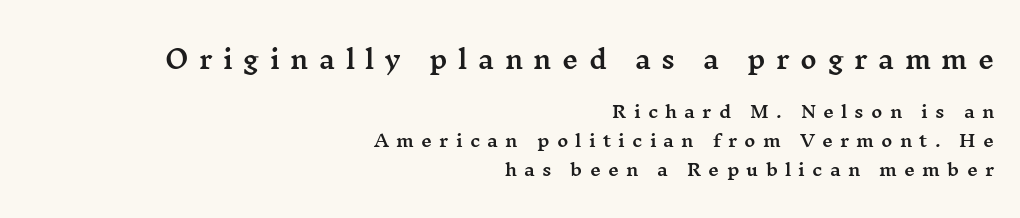
The image shows 25 px text type, upright; set right-aligned, line spacing 1.72x, unusually wide letter spacing (+0.42 em), not underlined; the first (top) block is 1.47x larger.
